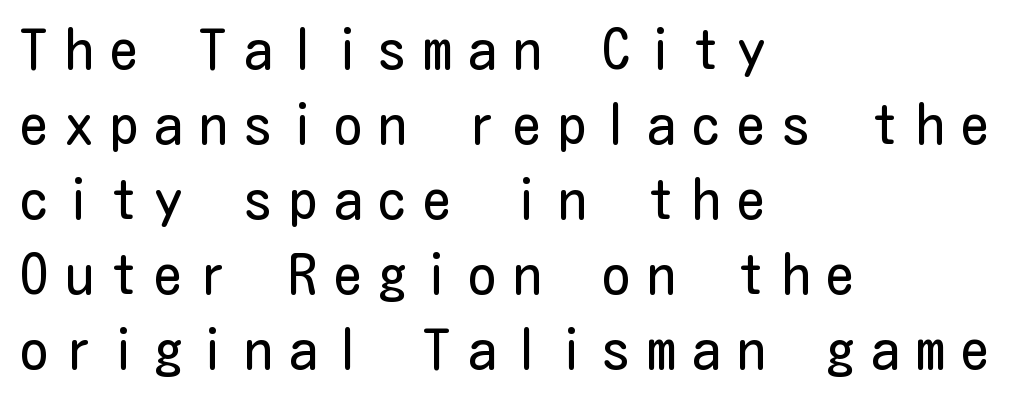
The image shows 56 px regular-weight, condensed sans-serif type, upright; set left-aligned, normal line spacing (1.34x), unusually wide letter spacing (+0.3 em), not underlined; low stroke contrast and a medium x-height.
